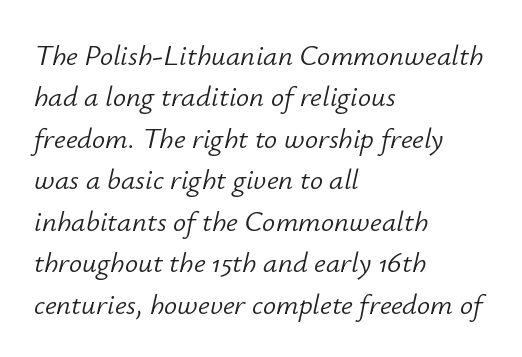
Q: Is the text bold? A: No.
Q: Is the text italic (slanted)? A: Yes, it leans right by about 12 degrees.
Q: Is the text underlined? A: No.
Q: How is the paragraph aligned? A: Left-aligned.
Q: Is the spacing between letters normal or unusually wide? A: Normal.
Q: Is the spacing between lines tight, normal or loose? A: Normal.
Q: Width (condensed, normal, or wide)? A: Normal.
Q: Stroke contrast? A: Low.
Q: x-height? A: Small.
Q: Monospaced? A: No.
